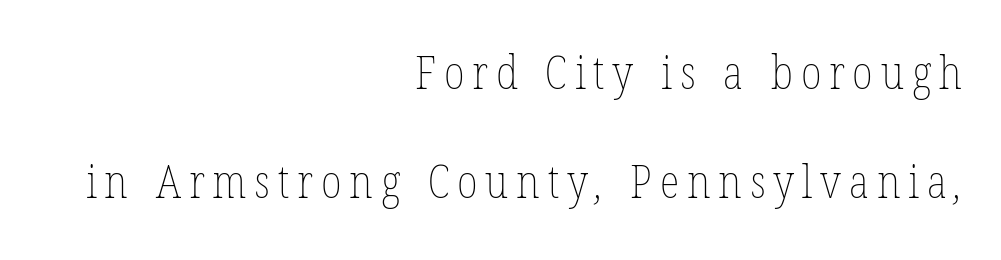
The image shows 46 px thin, condensed type; set right-aligned, loose line spacing (2.36x), not underlined; low stroke contrast and a medium x-height.
